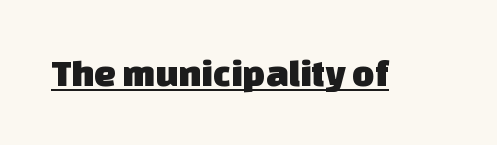
Q: Is the typeface a serif or a sans-serif typeface? A: Sans-serif.
Q: Is the text underlined? A: Yes.
Q: Is the spacing between letters normal or unusually wide? A: Normal.
Q: Width (condensed, normal, or wide)? A: Normal.
Q: Stroke contrast? A: Low.
Q: x-height? A: Large.
Q: Monospaced? A: No.
